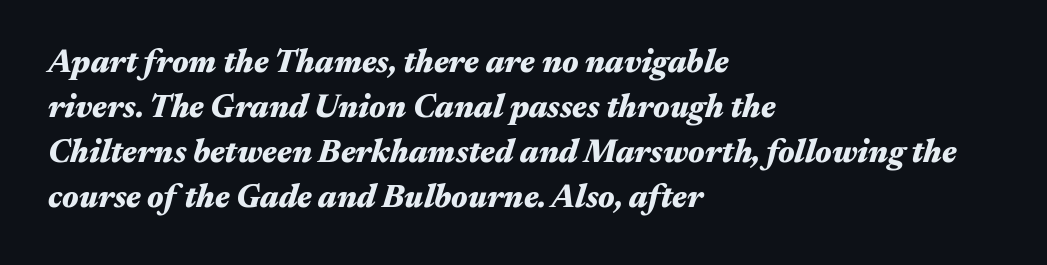
The image shows 32 px heavy, wide type, italic (leaning right); set left-aligned, normal line spacing (1.41x), normal letter spacing, not underlined; medium stroke contrast and a medium x-height.
